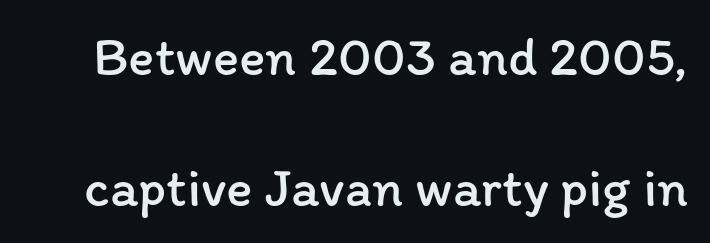
A typesetter would call this proportional, since set widths differ per character. Rendered with straight, roman letterforms. Is this a heavy cut? Hardly; it is regular or lighter. Type without underlining. Horizontal bands of white between lines are thick stripes.
